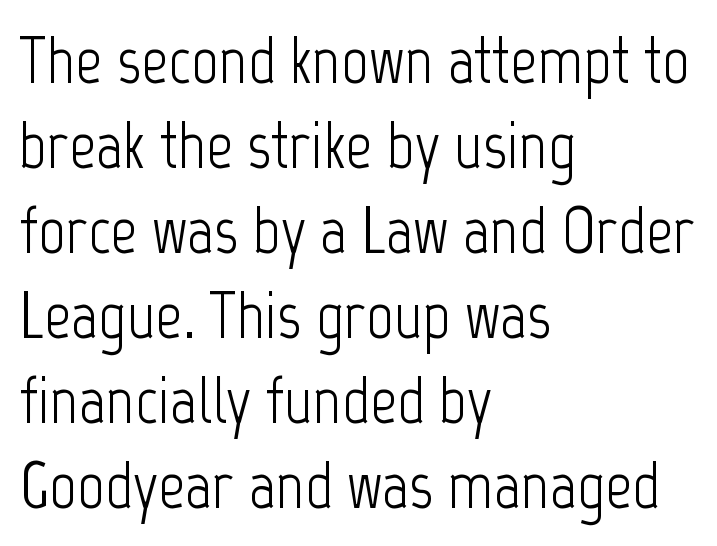
Does the type have serifs? No, each stem ends abruptly. Vertical spacing — default. Does the copy run flush right? No — it runs flush left. Letters have the restrained weight of plain body copy at most. Look at the tracking — it's just the regular setting, nothing added. These lines are rendered in a variable-pitch font.
